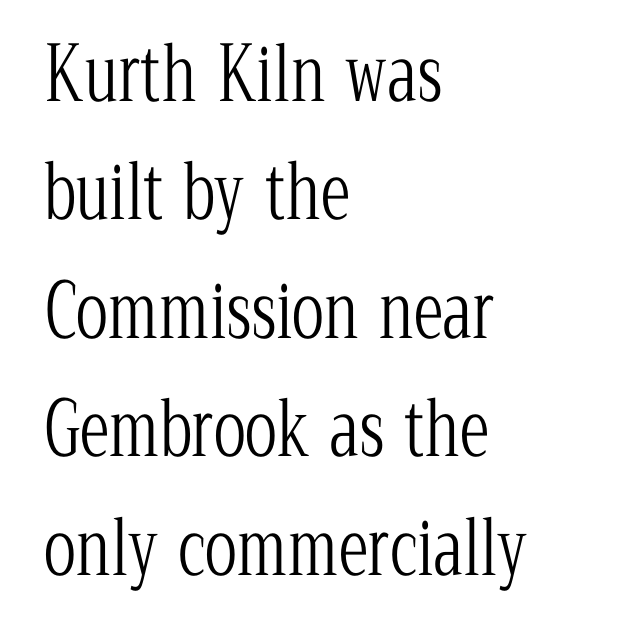
Q: Is the text bold? A: No.
Q: Is the text italic (slanted)? A: No, it is upright.
Q: Is the typeface a serif or a sans-serif typeface? A: Serif.
Q: Is the text underlined? A: No.
Q: How is the paragraph aligned? A: Left-aligned.
Q: Is the spacing between letters normal or unusually wide? A: Normal.
Q: Is the spacing between lines tight, normal or loose? A: Normal.
Q: Width (condensed, normal, or wide)? A: Condensed.
Q: Stroke contrast? A: Low.
Q: x-height? A: Medium.
Q: Monospaced? A: No.
